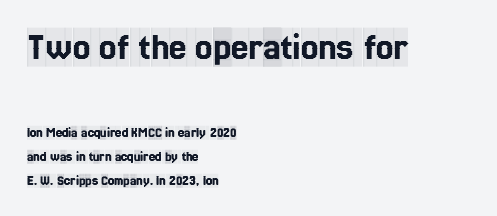
{"serif": "yes", "italic": "no", "width": "condensed", "x_height": "large", "monospaced": "no", "underline": "no", "align": "left", "line_spacing_ratio": 1.72, "letter_spacing": "normal", "letter_spacing_em": 0.0, "larger_block": "first", "size_ratio": 2.79, "glyph_px": 39}
